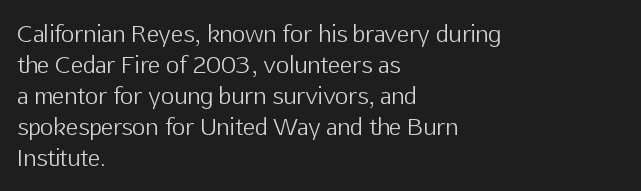
Posture: upright roman. The ragged edge is on the right, which tells us the setting is flush left. Reading down the column, the eye jumps a familiar distance to each next line. The specimen omits any rule beneath the text block's lines. The face looks like a standard text weight, possibly lighter.
